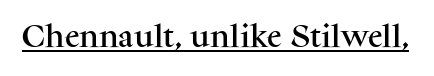
You can tell it's not italic because the verticals are truly vertical. Honestly, the letter spacing is just normal — you wouldn't notice it. Students, observe the line beneath the letters — that is underlining.
